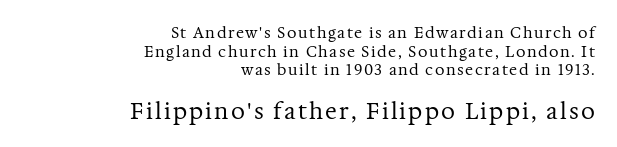
The image shows 22 px text type, upright; set right-aligned, normal line spacing (1.25x), not underlined; the second (bottom) block is 1.47x larger.
